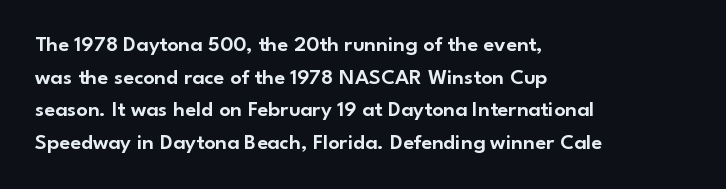
Q: Is the text italic (slanted)? A: No, it is upright.
Q: Is the text underlined? A: No.
Q: How is the paragraph aligned? A: Left-aligned.
Q: Is the spacing between letters normal or unusually wide? A: Normal.
Q: Is the spacing between lines tight, normal or loose? A: Normal.
